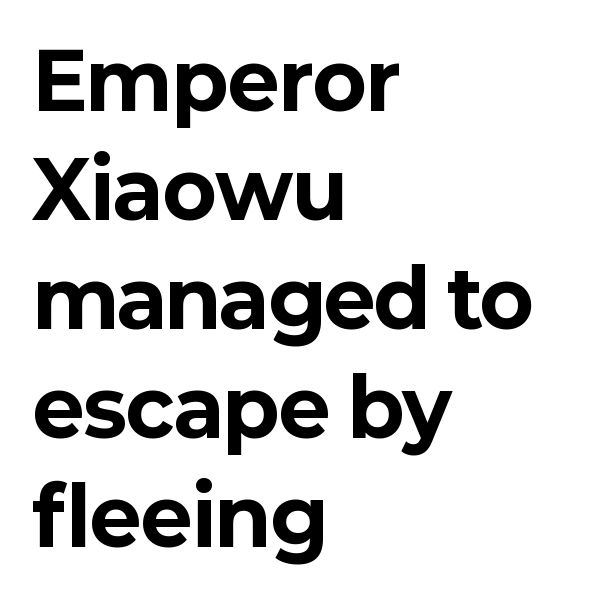
{"serif": "no", "italic": "no", "bold": "yes", "weight": "bold", "width": "normal", "stroke_contrast": "low", "x_height": "medium", "monospaced": "no", "underline": "no", "align": "left", "line_spacing": "normal", "line_spacing_ratio": 1.38, "letter_spacing": "normal", "letter_spacing_em": 0.0, "glyph_px": 79}
